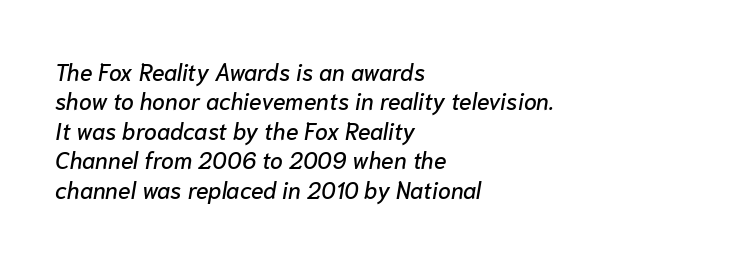
Letters rest on an invisible, unmarked baseline. The horizontal fit of the characters is conventional and even. Successive baselines arrive at the customary interval. The rag falls on the right side of this text block.
